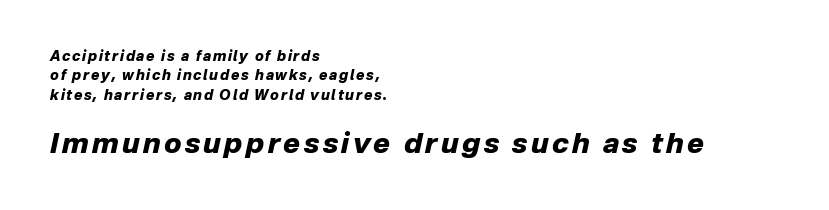
{"italic": "yes", "lean": "right", "slant_degrees": 12, "bold": "yes", "weight": "heavy", "width": "normal", "stroke_contrast": "low", "x_height": "medium", "monospaced": "no", "underline": "no", "align": "left", "line_spacing": "normal", "line_spacing_ratio": 1.39, "larger_block": "second", "size_ratio": 2.0, "glyph_px": 28}
